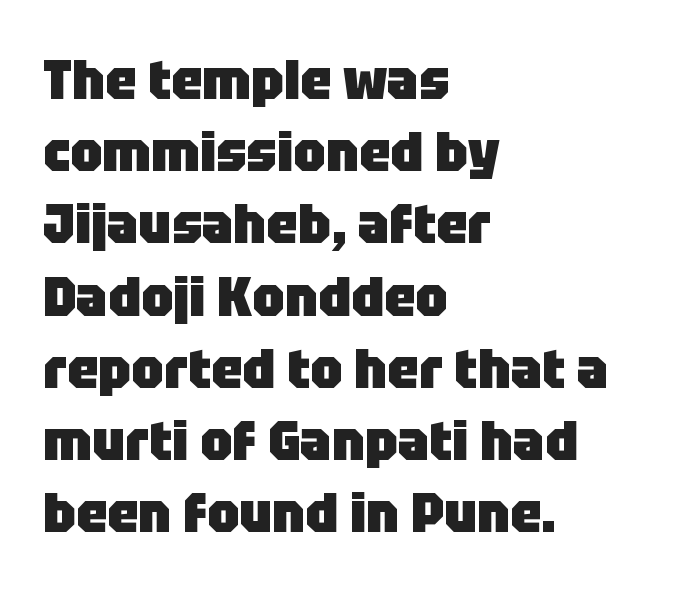
Q: Is the text bold? A: Yes.
Q: Is the text italic (slanted)? A: No, it is upright.
Q: Is the typeface a serif or a sans-serif typeface? A: Sans-serif.
Q: Is the text underlined? A: No.
Q: How is the paragraph aligned? A: Left-aligned.
Q: Is the spacing between letters normal or unusually wide? A: Normal.
Q: Is the spacing between lines tight, normal or loose? A: Normal.
Q: Width (condensed, normal, or wide)? A: Normal.
Q: Stroke contrast? A: Low.
Q: x-height? A: Large.
Q: Monospaced? A: No.
